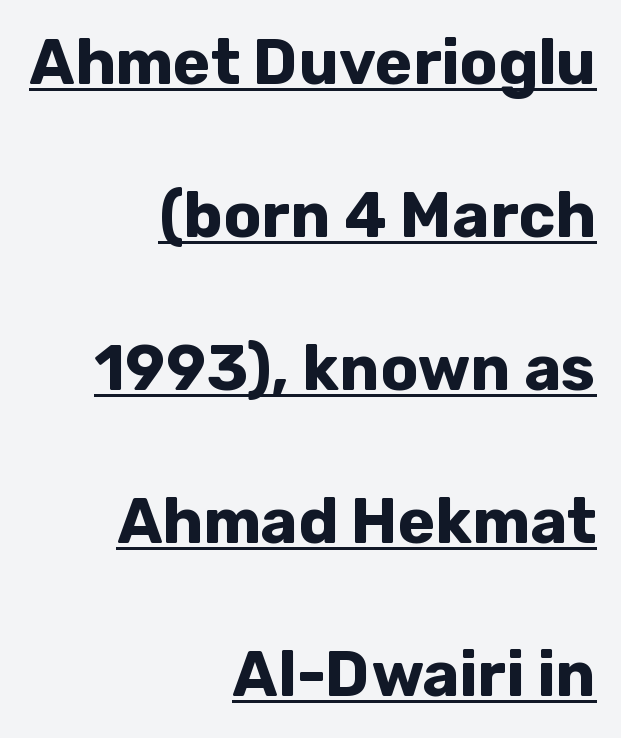
Q: Is the text bold? A: Yes.
Q: Is the text italic (slanted)? A: No, it is upright.
Q: Is the typeface a serif or a sans-serif typeface? A: Sans-serif.
Q: Is the text underlined? A: Yes.
Q: How is the paragraph aligned? A: Right-aligned.
Q: Is the spacing between letters normal or unusually wide? A: Normal.
Q: Is the spacing between lines tight, normal or loose? A: Loose.
Q: Width (condensed, normal, or wide)? A: Normal.
Q: Stroke contrast? A: Low.
Q: x-height? A: Medium.
Q: Monospaced? A: No.
